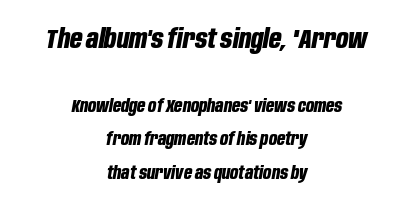
Q: Is the text bold? A: Yes.
Q: Is the text italic (slanted)? A: Yes, it leans right by about 10 degrees.
Q: Is the text underlined? A: No.
Q: How is the paragraph aligned? A: Centered.
Q: Is the spacing between letters normal or unusually wide? A: Normal.
Q: Which block of text is set in a larger size, the first (top) or the second (bottom)? A: The first (top) one.
